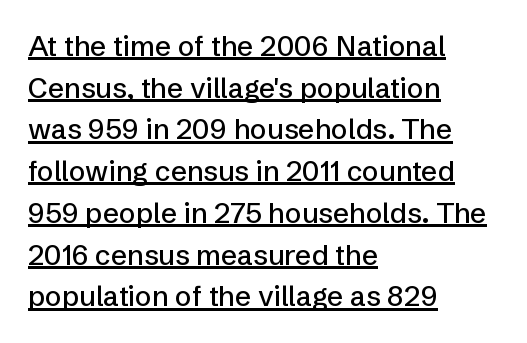
The image shows 28 px sans-serif type, upright; set left-aligned, normal line spacing (1.49x), normal letter spacing, underlined; low stroke contrast and a medium x-height.
